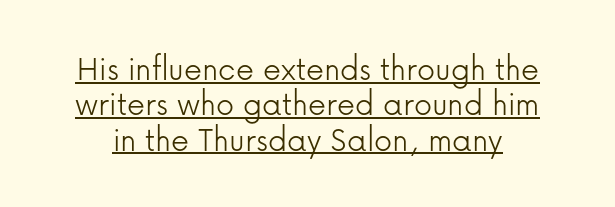
This sample uses an upright cut, with every glyph sitting square on the baseline. Each word holds together tightly as a unit, with standard inter-letter gaps. Character widths vary here, with narrow letters taking less room than wide ones. Vertical spacing — tight.
